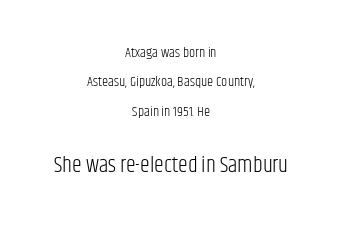
Q: Is the text bold? A: No.
Q: Is the text italic (slanted)? A: No, it is upright.
Q: Is the text underlined? A: No.
Q: How is the paragraph aligned? A: Centered.
Q: Is the spacing between letters normal or unusually wide? A: Normal.
Q: Is the spacing between lines tight, normal or loose? A: Loose.
Q: Which block of text is set in a larger size, the first (top) or the second (bottom)? A: The second (bottom) one.
